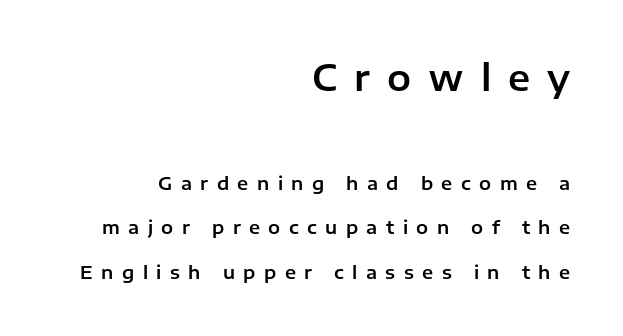
The image shows 36 px sans-serif type, upright; set right-aligned, loose line spacing (2.47x), unusually wide letter spacing (+0.47 em), not underlined; the first (top) block is 2.0x larger; low stroke contrast and a medium x-height.
